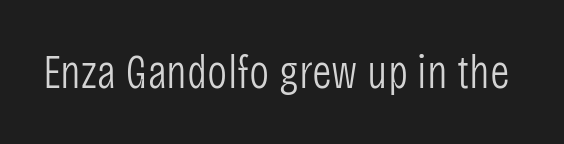
{"serif": "no", "italic": "no", "bold": "no", "weight": "light", "width": "condensed", "stroke_contrast": "low", "x_height": "large", "monospaced": "no", "underline": "no", "letter_spacing": "normal", "letter_spacing_em": 0.0, "glyph_px": 48}
